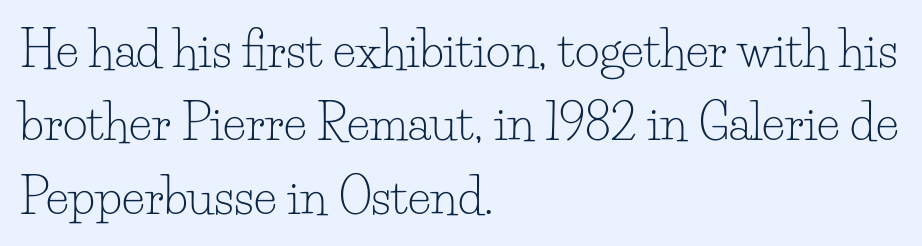
Q: Is the text bold? A: No.
Q: Is the text italic (slanted)? A: No, it is upright.
Q: Is the typeface a serif or a sans-serif typeface? A: Serif.
Q: Is the text underlined? A: No.
Q: How is the paragraph aligned? A: Left-aligned.
Q: Is the spacing between letters normal or unusually wide? A: Normal.
Q: Is the spacing between lines tight, normal or loose? A: Normal.
Q: Width (condensed, normal, or wide)? A: Normal.
Q: Stroke contrast? A: Low.
Q: x-height? A: Small.
Q: Monospaced? A: No.
